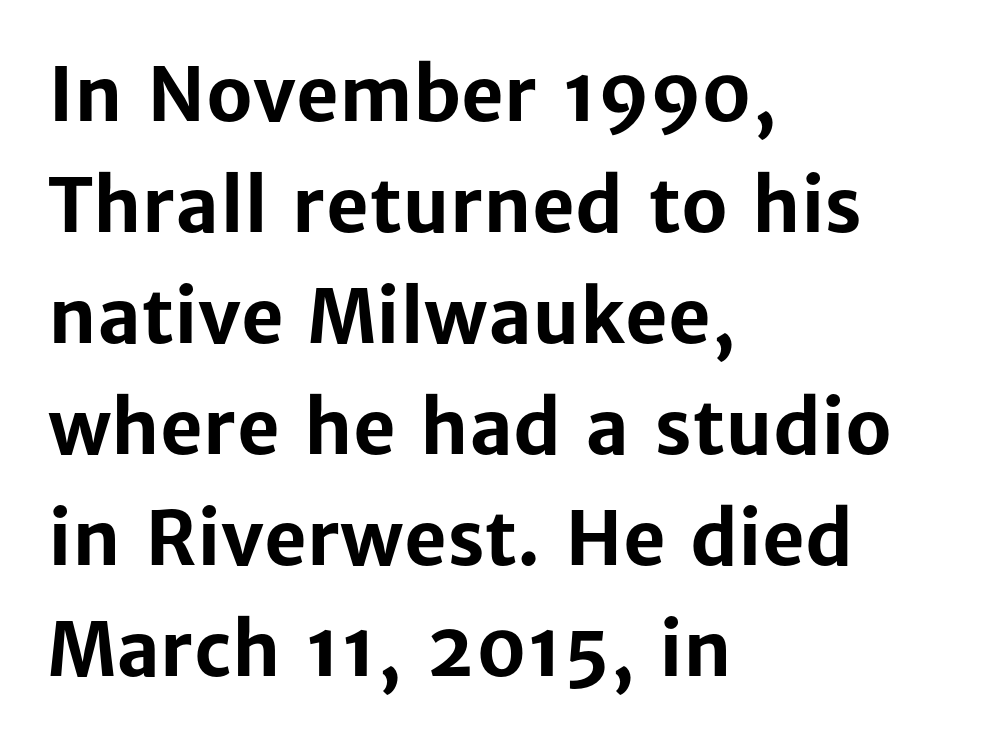
The lettering stays uniformly vertical, giving the passage a roman look. This rendering employs a face without finishing strokes, i.e., a sans-serif. One-word summary of the alignment: left. I'd describe the lettering as bold — thick and assertive. Here the designer chose a conventional face with non-uniform glyph widths. Reading down the column, the eye jumps a familiar distance to each next line.
